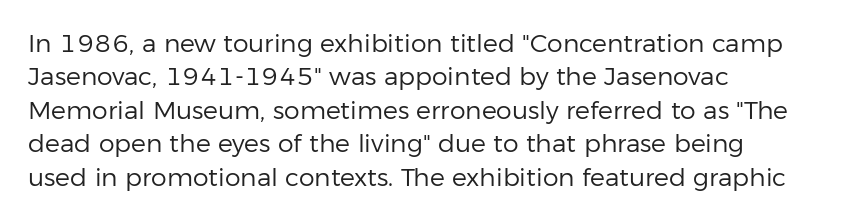
{"italic": "no", "bold": "no", "underline": "no", "align": "left", "line_spacing": "normal", "line_spacing_ratio": 1.34, "letter_spacing": "normal", "letter_spacing_em": 0.0, "glyph_px": 25}
